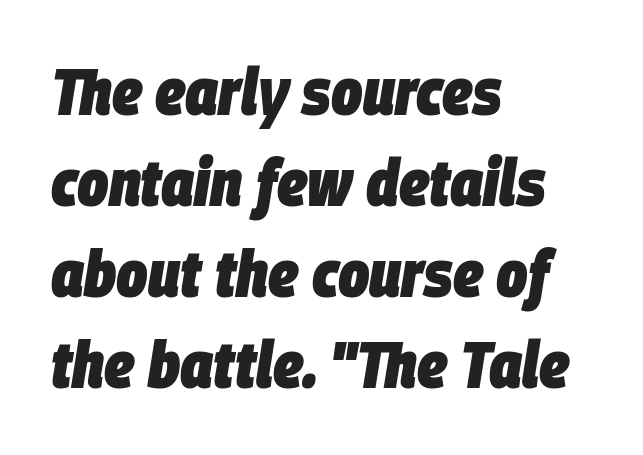
Bare-footed words on every line. One glance says typical: line gaps are just what's usual. The face used here is proportionally spaced, like ordinary book or web type. A classic flush-left, rag-right setting is used for this passage. The letterforms sit shoulder to shoulder at normal distance. The sample has been set heavy, in full bold.
